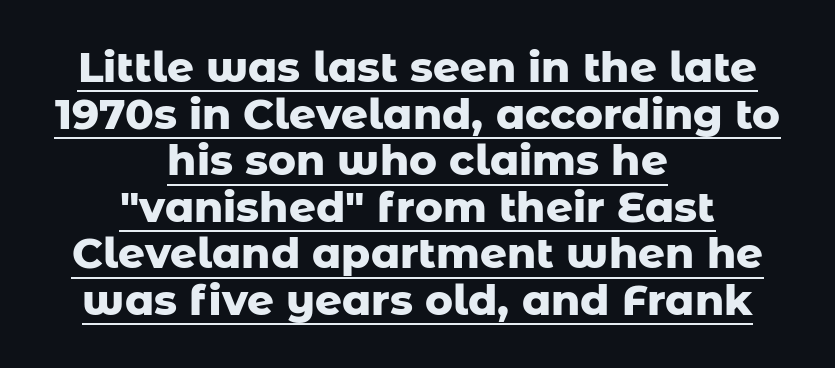
Layout note: lines centered. Pretty heavy lettering here — definitely bold. The letters sit at their default tracking, neither squeezed nor spread. Does a line run under the words? Yes, clearly.
